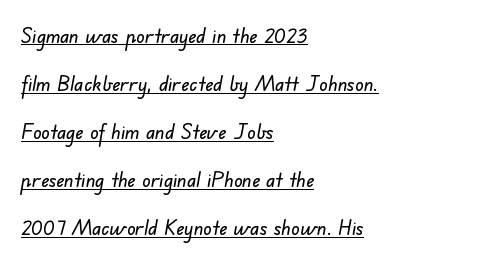
The image shows 21 px text type; set left-aligned, loose line spacing (2.29x), normal letter spacing, underlined.
